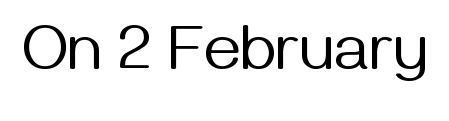
Q: Is the text bold? A: No.
Q: Is the text italic (slanted)? A: No, it is upright.
Q: Is the typeface a serif or a sans-serif typeface? A: Sans-serif.
Q: Is the text underlined? A: No.
Q: Is the spacing between letters normal or unusually wide? A: Normal.
Q: Width (condensed, normal, or wide)? A: Normal.
Q: Stroke contrast? A: Medium.
Q: x-height? A: Medium.
Q: Monospaced? A: No.
